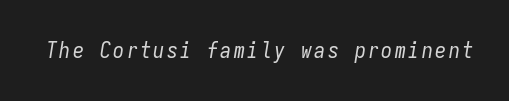
This is oblique type, the kind used for emphasis or titles. Anything drawn beneath the words? Only blank space. The strokes are not fattened; the text isn't bold.
